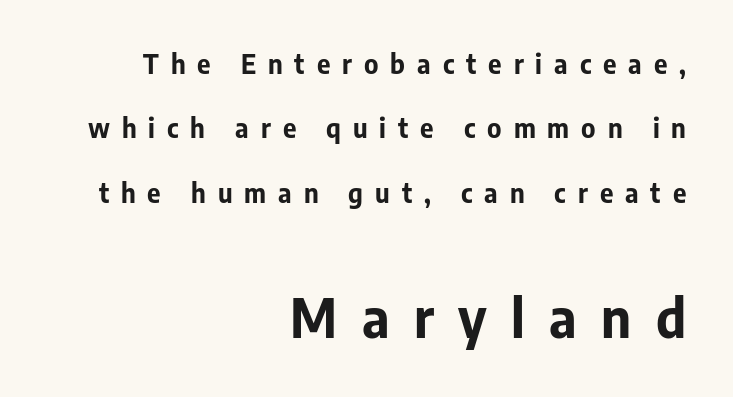
{"serif": "no", "italic": "no", "bold": "yes", "weight": "bold", "width": "normal", "stroke_contrast": "low", "x_height": "medium", "monospaced": "no", "underline": "no", "align": "right", "line_spacing": "loose", "line_spacing_ratio": 2.48, "letter_spacing": "wide", "letter_spacing_em": 0.46, "larger_block": "second", "size_ratio": 2.04, "glyph_px": 53}
